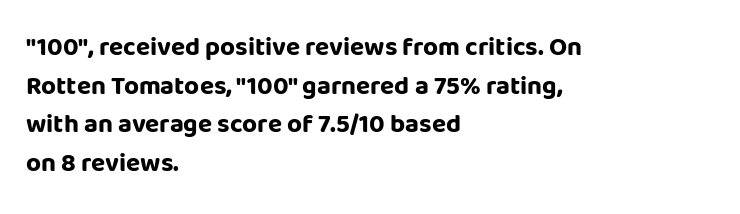
The image shows 26 px bold type, upright; set left-aligned, normal line spacing (1.49x), normal letter spacing, not underlined.
